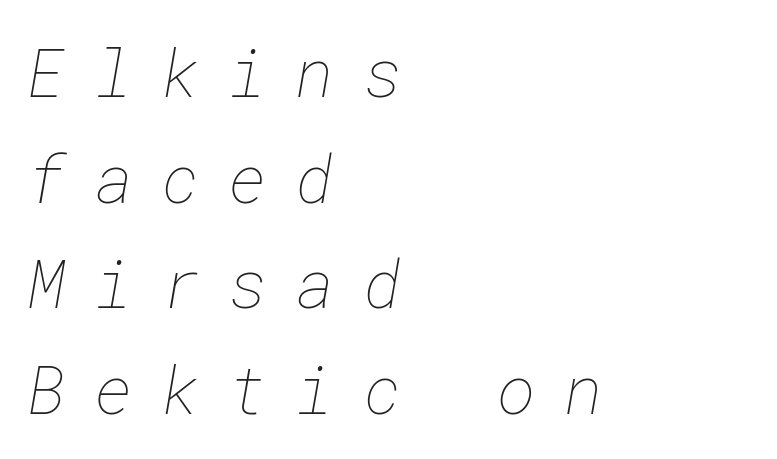
Q: Is the text bold? A: No.
Q: Is the text underlined? A: No.
Q: How is the paragraph aligned? A: Left-aligned.
Q: Is the spacing between letters normal or unusually wide? A: Unusually wide.
Q: Is the spacing between lines tight, normal or loose? A: Normal.
Q: Width (condensed, normal, or wide)? A: Normal.
Q: Stroke contrast? A: Low.
Q: x-height? A: Medium.
